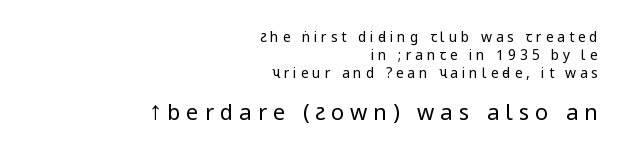
The image shows 22 px text type, upright; set right-aligned, normal line spacing (1.27x), unusually wide letter spacing (+0.27 em), not underlined; the second (bottom) block is 1.57x larger.
